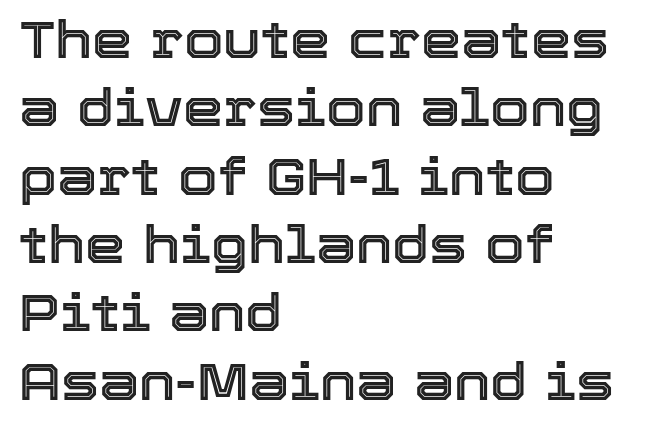
{"italic": "no", "width": "normal", "x_height": "medium", "monospaced": "no", "underline": "no", "align": "left", "line_spacing": "normal", "line_spacing_ratio": 1.34, "letter_spacing": "normal", "letter_spacing_em": 0.0, "glyph_px": 51}
